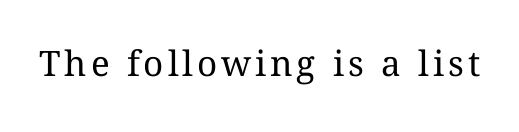
The image shows 35 px regular-weight type, upright; set not underlined; medium stroke contrast and a medium x-height.
